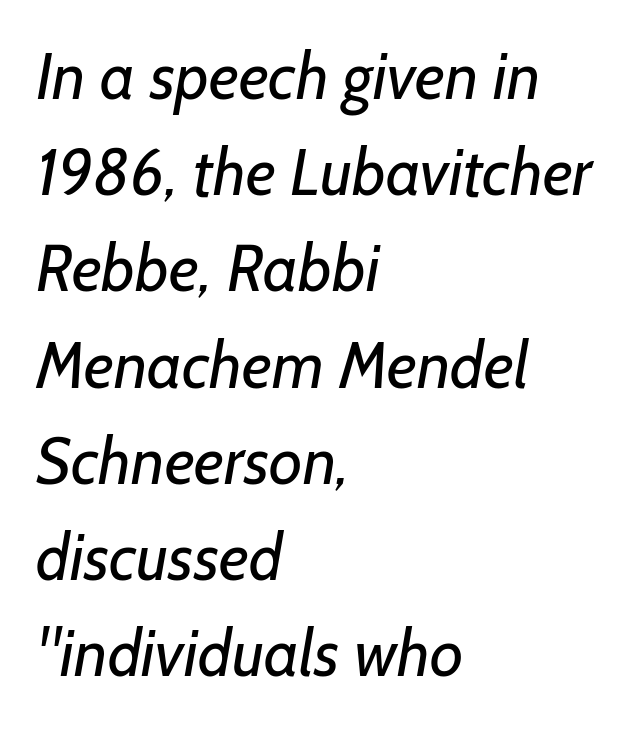
The image shows 65 px regular-weight sans-serif type; set left-aligned, normal line spacing (1.48x), normal letter spacing, not underlined; low stroke contrast and a medium x-height.
